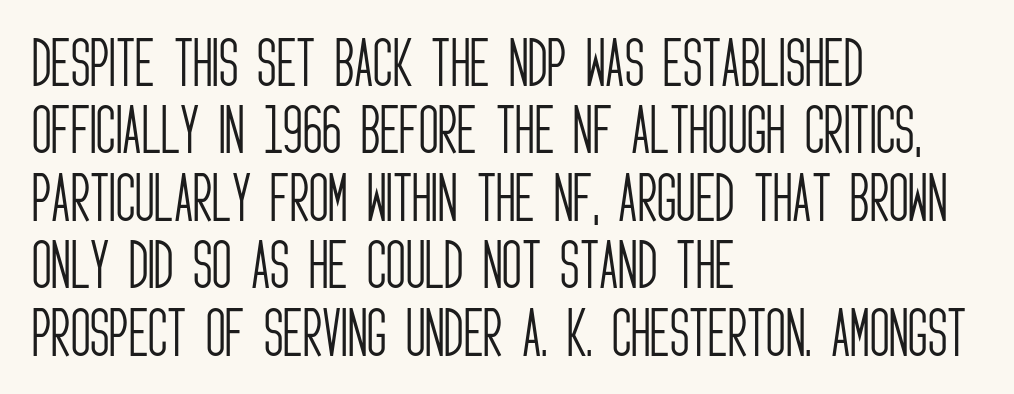
{"serif": "no", "italic": "no", "bold": "no", "weight": "light", "width": "condensed", "stroke_contrast": "low", "x_height": "large", "monospaced": "no", "underline": "no", "align": "left", "line_spacing": "normal", "line_spacing_ratio": 1.25, "letter_spacing": "normal", "letter_spacing_em": 0.0, "glyph_px": 54}
